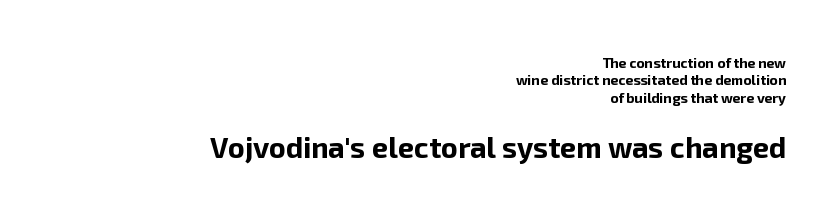
{"serif": "no", "italic": "no", "bold": "yes", "weight": "bold", "width": "normal", "stroke_contrast": "low", "x_height": "medium", "monospaced": "no", "underline": "no", "align": "right", "line_spacing_ratio": 1.24, "letter_spacing": "normal", "letter_spacing_em": 0.0, "larger_block": "second", "size_ratio": 2.07, "glyph_px": 29}
